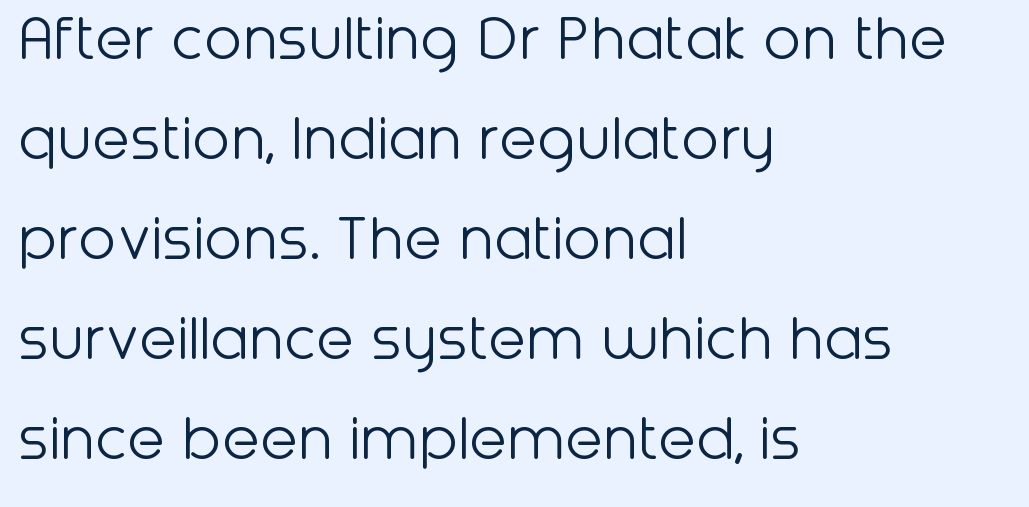
Q: Is the text bold? A: No.
Q: Is the text italic (slanted)? A: No, it is upright.
Q: Is the typeface a serif or a sans-serif typeface? A: Sans-serif.
Q: Is the text underlined? A: No.
Q: How is the paragraph aligned? A: Left-aligned.
Q: Is the spacing between letters normal or unusually wide? A: Normal.
Q: Is the spacing between lines tight, normal or loose? A: Normal.
Q: Width (condensed, normal, or wide)? A: Normal.
Q: Stroke contrast? A: Low.
Q: x-height? A: Medium.
Q: Monospaced? A: No.
